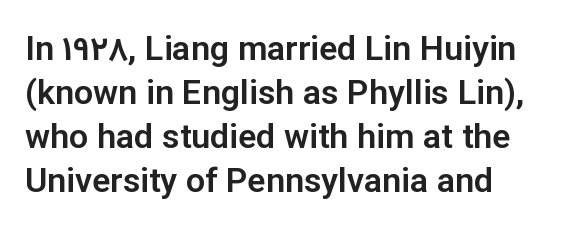
Italic: no, the glyphs are upright roman. The space beneath each line is pristine and unruled. Summary of vertical rhythm: regular, with standard interline spacing. These lines are composed in type without serifs. Visually the block forms a straight wall on the left and a jagged coastline on the right. Proportional: the letters do not fall into vertical columns.
